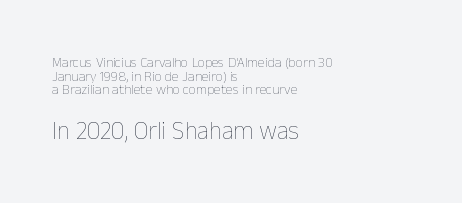
The image shows 25 px text type, upright; set left-aligned, tight line spacing (0.98x), normal letter spacing, not underlined; the second (bottom) block is 1.79x larger.
